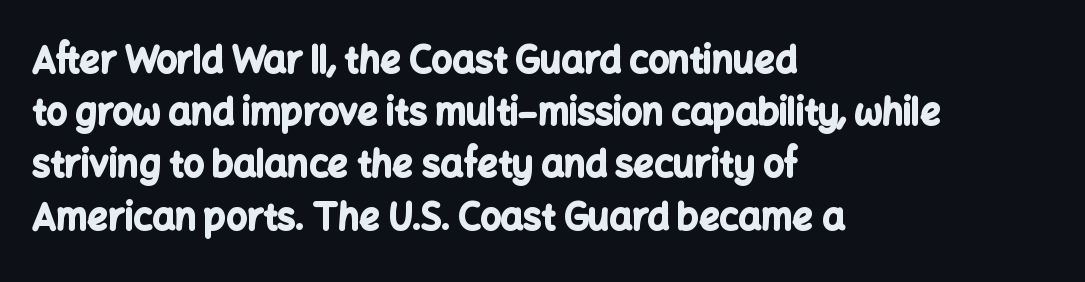
The image shows 36 px bold sans-serif type, upright; set left-aligned, normal line spacing (1.45x), normal letter spacing, not underlined; low stroke contrast and a medium x-height.
